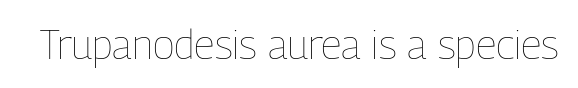
Heaviness? Minimal to ordinary, like unemphasized prose. No word sits above an underline. Looks like regular typesetting: each glyph gets only the width it needs. The type sits square on the baseline with zero lean. Words appear dense and cohesive because spacing is normal.
